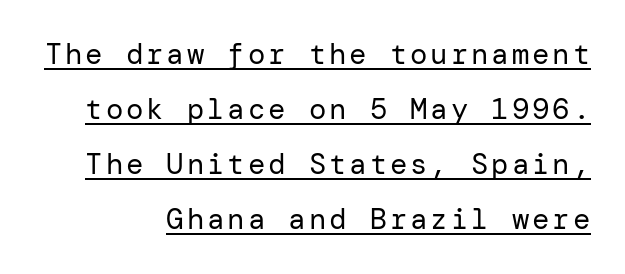
The image shows 29 px regular-weight sans-serif type, upright; set loose line spacing (1.9x), underlined; low stroke contrast and a medium x-height.
